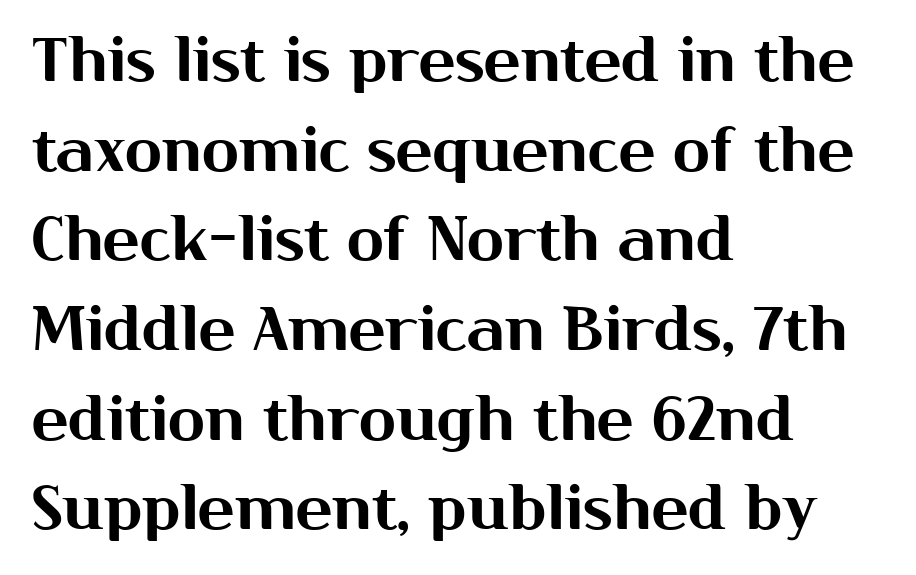
{"serif": "no", "italic": "no", "width": "normal", "stroke_contrast": "medium", "x_height": "medium", "monospaced": "no", "underline": "no", "align": "left", "line_spacing": "normal", "line_spacing_ratio": 1.47, "letter_spacing": "normal", "letter_spacing_em": 0.0, "glyph_px": 61}
